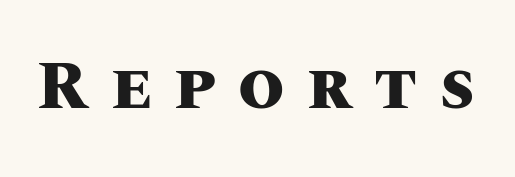
Q: Is the text bold? A: Yes.
Q: Is the text italic (slanted)? A: No, it is upright.
Q: Is the text underlined? A: No.
Q: Is the spacing between letters normal or unusually wide? A: Unusually wide.
Q: Width (condensed, normal, or wide)? A: Normal.
Q: Stroke contrast? A: Medium.
Q: x-height? A: Large.
Q: Monospaced? A: No.
